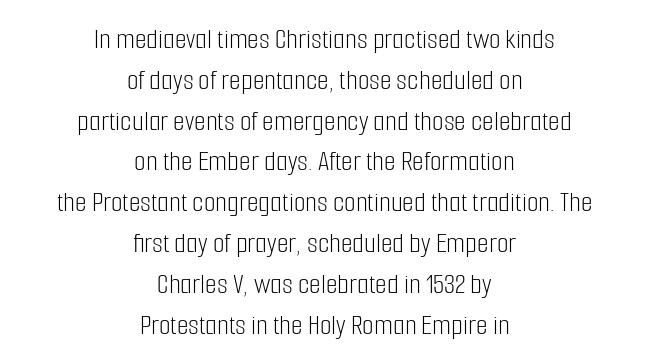
Q: Is the text bold? A: No.
Q: Is the text italic (slanted)? A: No, it is upright.
Q: Is the typeface a serif or a sans-serif typeface? A: Sans-serif.
Q: Is the text underlined? A: No.
Q: How is the paragraph aligned? A: Centered.
Q: Is the spacing between letters normal or unusually wide? A: Normal.
Q: Is the spacing between lines tight, normal or loose? A: Normal.
Q: Width (condensed, normal, or wide)? A: Condensed.
Q: Stroke contrast? A: Low.
Q: x-height? A: Medium.
Q: Monospaced? A: No.
